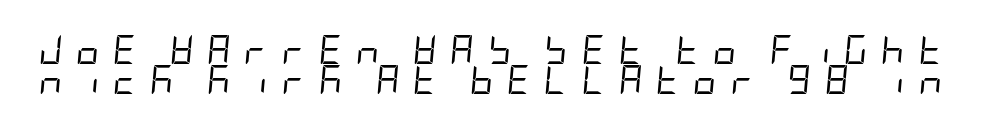
Posture: slanted. The block of text is dense from top to bottom, with scant space between rows. Each row of text sits above clean, open space. Weight: in the light-to-regular range. The gaps between neighbouring characters are conspicuously large.
